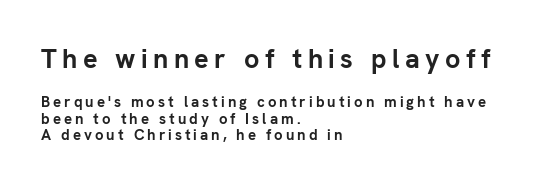
Q: Is the text bold? A: Yes.
Q: Is the text italic (slanted)? A: No, it is upright.
Q: Is the text underlined? A: No.
Q: How is the paragraph aligned? A: Left-aligned.
Q: Is the spacing between letters normal or unusually wide? A: Unusually wide.
Q: Is the spacing between lines tight, normal or loose? A: Tight.
Q: Which block of text is set in a larger size, the first (top) or the second (bottom)? A: The first (top) one.
